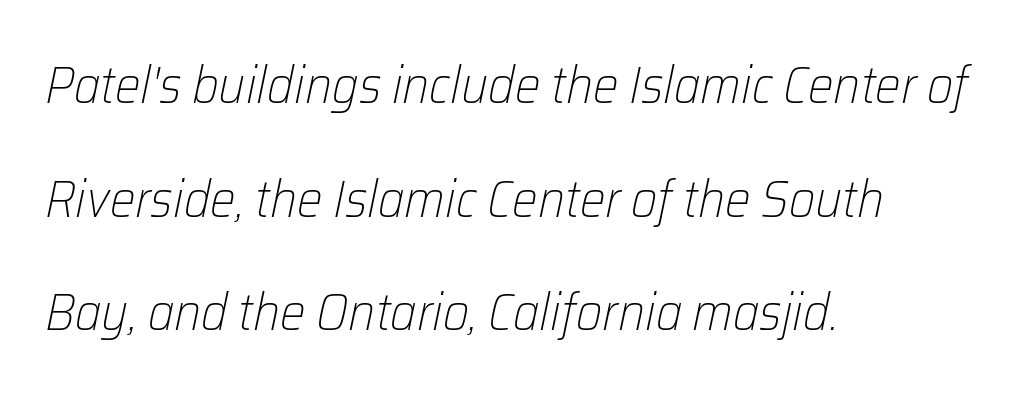
The image shows 51 px light type, italic (leaning right); set left-aligned, loose line spacing (2.23x), normal letter spacing, not underlined; low stroke contrast and a medium x-height.
